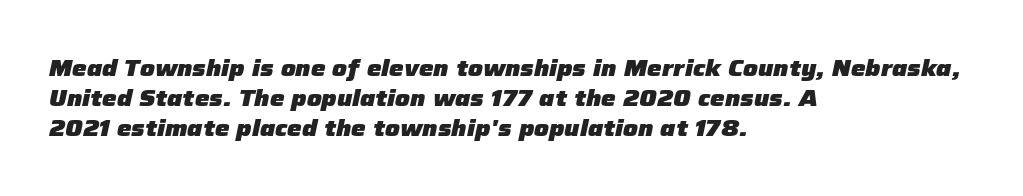
Q: Is the text bold? A: Yes.
Q: Is the text italic (slanted)? A: Yes, it leans right by about 12 degrees.
Q: Is the text underlined? A: No.
Q: How is the paragraph aligned? A: Left-aligned.
Q: Is the spacing between letters normal or unusually wide? A: Normal.
Q: Is the spacing between lines tight, normal or loose? A: Normal.
